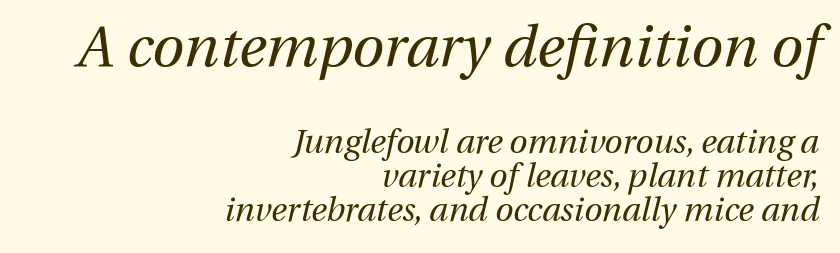
{"italic": "yes", "lean": "right", "slant_degrees": 13, "bold": "no", "weight": "regular", "width": "normal", "stroke_contrast": "medium", "x_height": "medium", "monospaced": "no", "underline": "no", "align": "right", "line_spacing": "tight", "line_spacing_ratio": 1.03, "letter_spacing": "normal", "letter_spacing_em": 0.0, "larger_block": "first", "size_ratio": 1.76, "glyph_px": 58}
